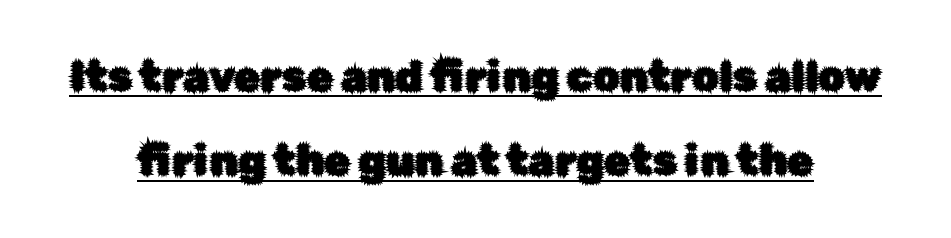
{"serif": "no", "italic": "no", "width": "normal", "stroke_contrast": "low", "x_height": "medium", "monospaced": "no", "underline": "yes", "line_spacing": "loose", "line_spacing_ratio": 2.01, "letter_spacing": "normal", "letter_spacing_em": 0.0, "glyph_px": 42}
